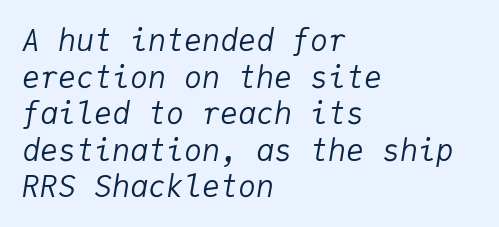
{"italic": "yes", "lean": "right", "slant_degrees": 9, "bold": "no", "weight": "regular", "width": "normal", "stroke_contrast": "low", "x_height": "medium", "monospaced": "yes", "underline": "no", "align": "left", "line_spacing_ratio": 1.22, "letter_spacing": "normal", "letter_spacing_em": 0.0, "glyph_px": 30}
